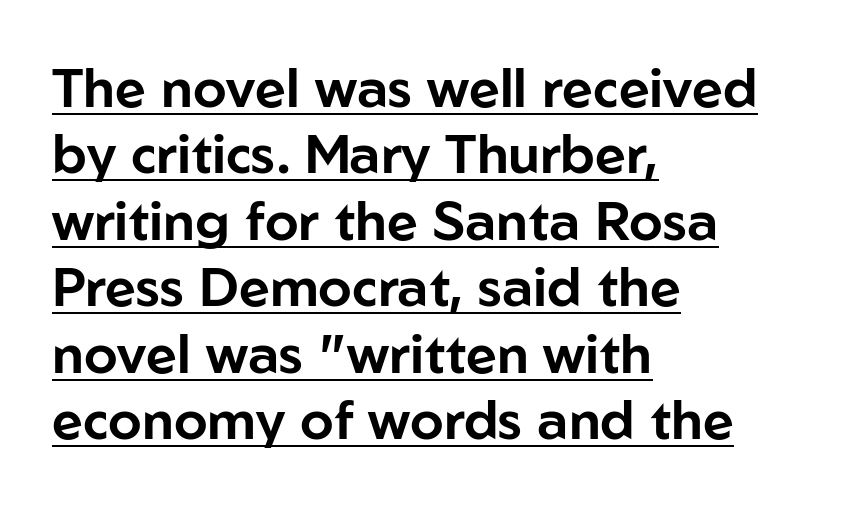
{"serif": "no", "italic": "no", "width": "normal", "stroke_contrast": "low", "x_height": "medium", "monospaced": "no", "underline": "yes", "align": "left", "line_spacing_ratio": 1.23, "letter_spacing": "normal", "letter_spacing_em": 0.0, "glyph_px": 54}
